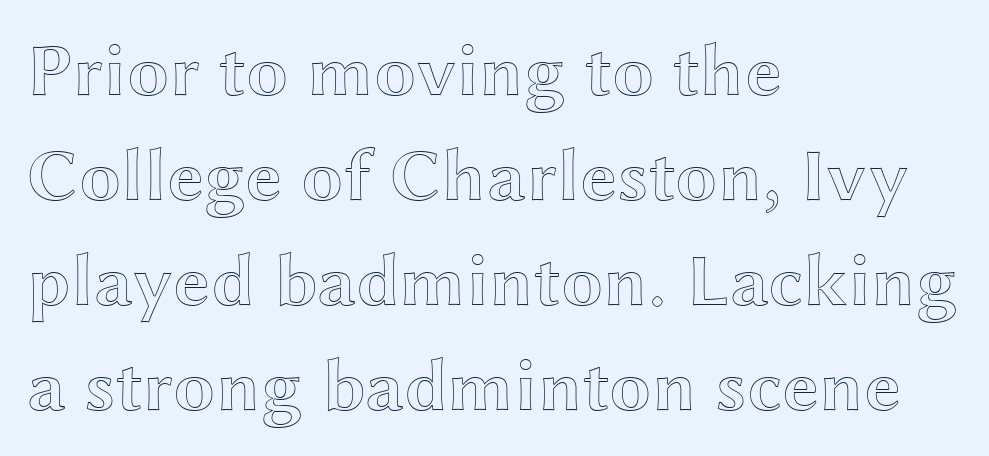
The image shows 75 px wide type, upright; set left-aligned, normal line spacing (1.4x), normal letter spacing, not underlined; a medium x-height.
